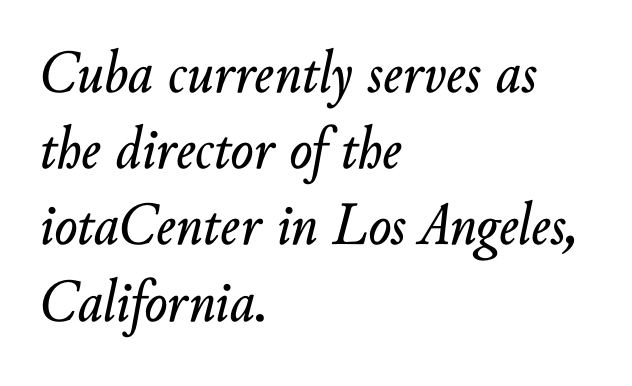
{"italic": "yes", "lean": "right", "slant_degrees": 10, "width": "normal", "stroke_contrast": "low", "x_height": "small", "monospaced": "no", "underline": "no", "align": "left", "line_spacing": "normal", "line_spacing_ratio": 1.25, "letter_spacing": "normal", "letter_spacing_em": 0.0, "glyph_px": 61}
